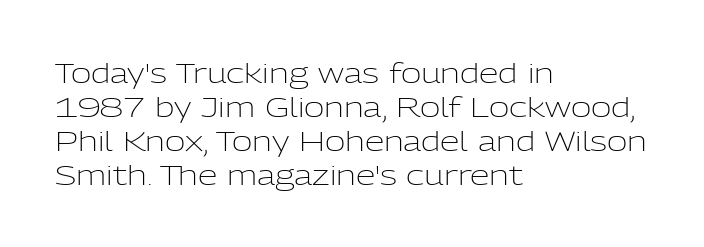
Q: Is the text bold? A: No.
Q: Is the text italic (slanted)? A: No, it is upright.
Q: Is the typeface a serif or a sans-serif typeface? A: Sans-serif.
Q: Is the text underlined? A: No.
Q: How is the paragraph aligned? A: Left-aligned.
Q: Is the spacing between letters normal or unusually wide? A: Normal.
Q: Width (condensed, normal, or wide)? A: Normal.
Q: Stroke contrast? A: Low.
Q: x-height? A: Medium.
Q: Monospaced? A: No.
